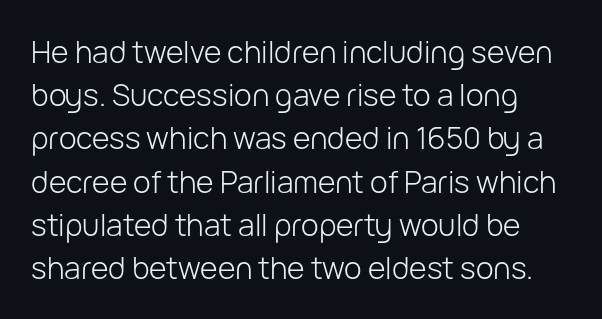
The image shows 30 px light sans-serif type, upright; set normal line spacing (1.44x), normal letter spacing, not underlined; low stroke contrast and a medium x-height.
